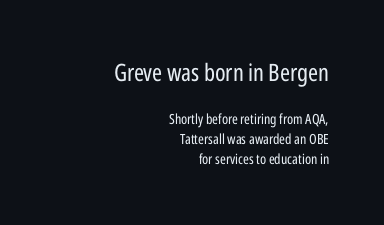
Larger block? The one above; the one below is distinctly smaller. Nothing unusual about the tracking: characters are spaced as the font intends. Notice how the stems are strictly vertical — no italics here. The characters are drawn with everyday or finer stroke widths. The passage shown stacks its lines at a standard gap. Underlining? Definitely not there.
